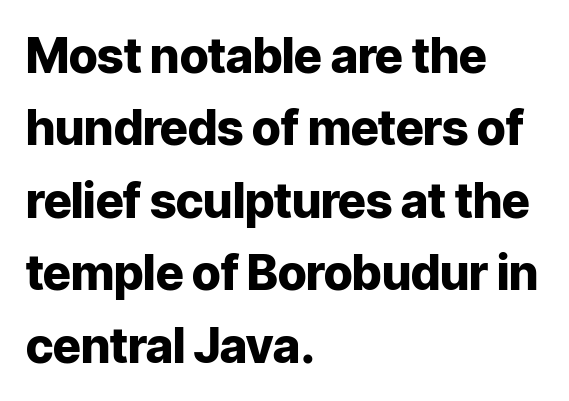
{"serif": "no", "italic": "no", "bold": "yes", "weight": "heavy", "width": "normal", "stroke_contrast": "low", "x_height": "medium", "monospaced": "no", "underline": "no", "align": "left", "line_spacing": "normal", "line_spacing_ratio": 1.51, "letter_spacing": "normal", "letter_spacing_em": 0.0, "glyph_px": 48}
